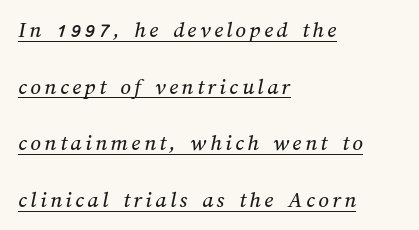
The image shows 23 px text type; set left-aligned, loose line spacing (2.46x), underlined.
